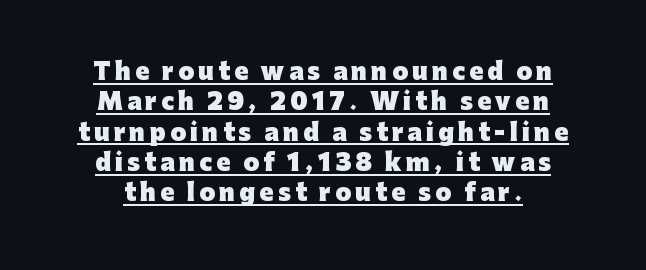
{"italic": "no", "bold": "yes", "underline": "yes", "align": "center", "line_spacing": "normal", "line_spacing_ratio": 1.32, "glyph_px": 23}
